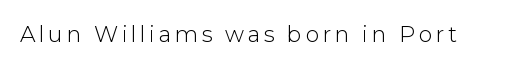
The specimen reads as upright at a glance. The face looks like a standard text weight, possibly lighter. Nobody drew a line under any word here.
